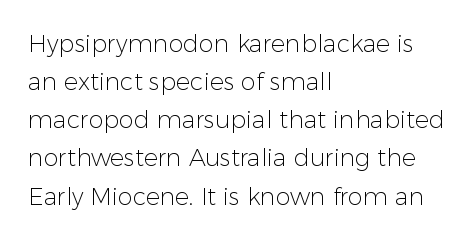
Q: Is the text bold? A: No.
Q: Is the text italic (slanted)? A: No, it is upright.
Q: Is the text underlined? A: No.
Q: How is the paragraph aligned? A: Left-aligned.
Q: Is the spacing between letters normal or unusually wide? A: Normal.
Q: Is the spacing between lines tight, normal or loose? A: Normal.
